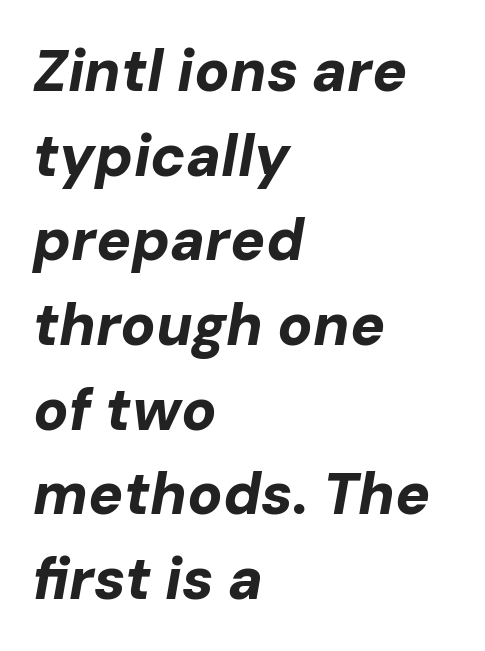
The image shows 58 px bold type, italic (leaning right); set left-aligned, normal line spacing (1.46x), normal letter spacing, not underlined; low stroke contrast and a medium x-height.
